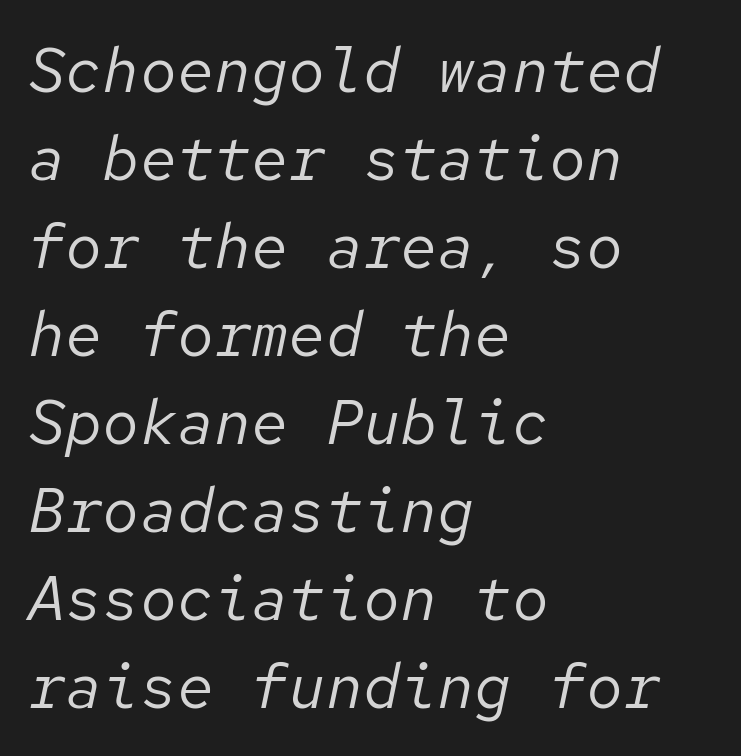
The image shows 62 px regular-weight type, italic (leaning right), monospaced; set left-aligned, normal line spacing (1.42x), normal letter spacing, not underlined; low stroke contrast and a medium x-height.
